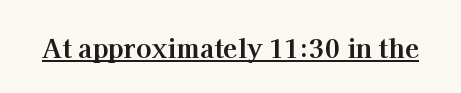
{"italic": "no", "bold": "yes", "underline": "yes", "letter_spacing": "normal", "letter_spacing_em": 0.0, "glyph_px": 26}
